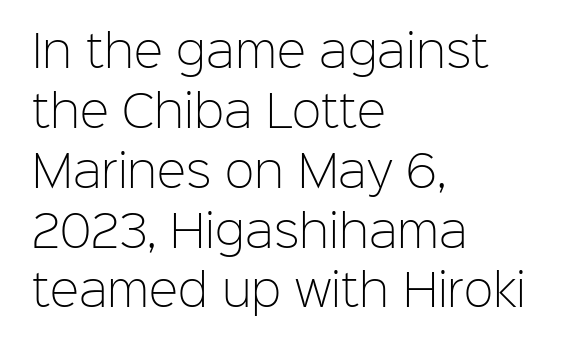
Q: Is the text bold? A: No.
Q: Is the text italic (slanted)? A: No, it is upright.
Q: Is the typeface a serif or a sans-serif typeface? A: Sans-serif.
Q: Is the text underlined? A: No.
Q: How is the paragraph aligned? A: Left-aligned.
Q: Is the spacing between letters normal or unusually wide? A: Normal.
Q: Is the spacing between lines tight, normal or loose? A: Normal.
Q: Width (condensed, normal, or wide)? A: Normal.
Q: Stroke contrast? A: Low.
Q: x-height? A: Medium.
Q: Monospaced? A: No.
